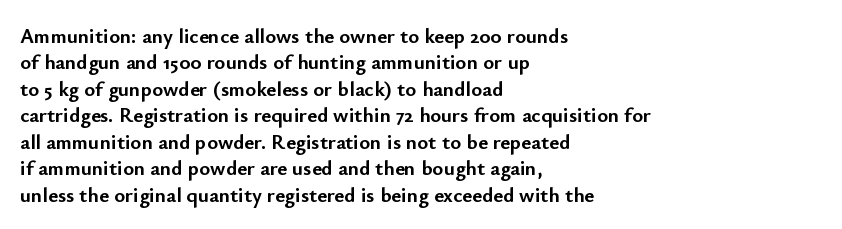
{"italic": "no", "bold": "yes", "underline": "no", "align": "left", "line_spacing": "normal", "line_spacing_ratio": 1.26, "letter_spacing": "normal", "letter_spacing_em": 0.0, "glyph_px": 21}
